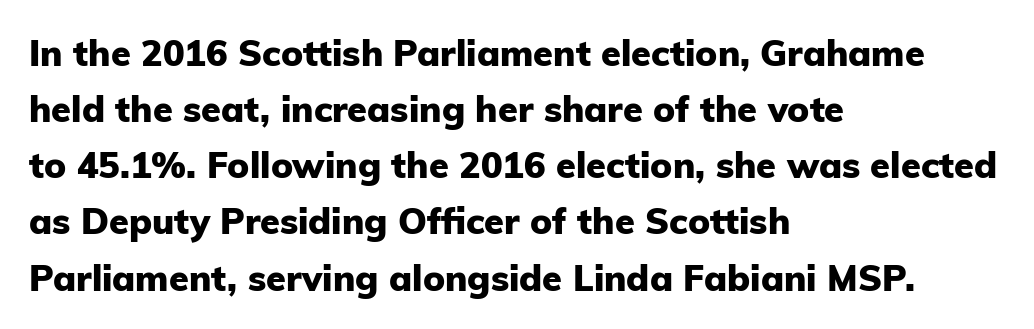
{"serif": "no", "italic": "no", "bold": "yes", "weight": "heavy", "width": "normal", "stroke_contrast": "low", "x_height": "medium", "monospaced": "no", "underline": "no", "align": "left", "line_spacing": "normal", "line_spacing_ratio": 1.56, "letter_spacing": "normal", "letter_spacing_em": 0.0, "glyph_px": 36}
